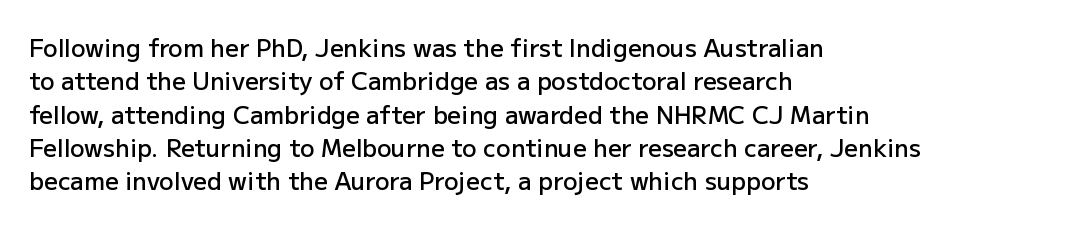
Q: Is the text bold? A: Semi-bold.
Q: Is the text italic (slanted)? A: No, it is upright.
Q: Is the text underlined? A: No.
Q: How is the paragraph aligned? A: Left-aligned.
Q: Is the spacing between letters normal or unusually wide? A: Normal.
Q: Is the spacing between lines tight, normal or loose? A: Normal.
